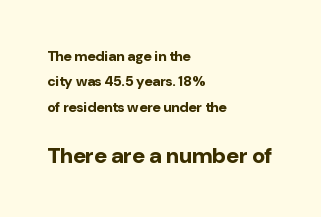
Q: Is the text bold? A: Yes.
Q: Is the text italic (slanted)? A: No, it is upright.
Q: Is the text underlined? A: No.
Q: How is the paragraph aligned? A: Left-aligned.
Q: Is the spacing between letters normal or unusually wide? A: Normal.
Q: Which block of text is set in a larger size, the first (top) or the second (bottom)? A: The second (bottom) one.
